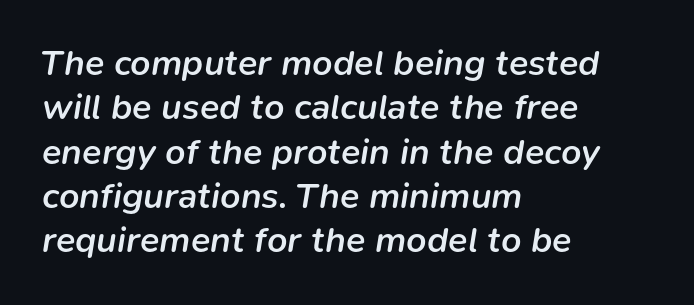
The image shows 36 px semibold type, italic (leaning right); set left-aligned, line spacing 1.23x, normal letter spacing, not underlined; low stroke contrast and a medium x-height.
